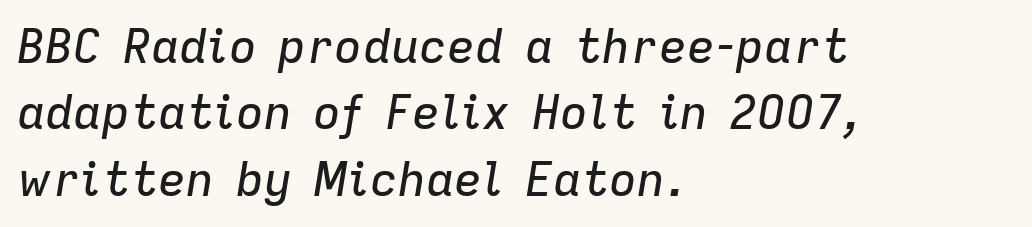
The image shows 47 px text type, italic (leaning right); set left-aligned, normal line spacing (1.41x), normal letter spacing, not underlined; low stroke contrast and a medium x-height.
